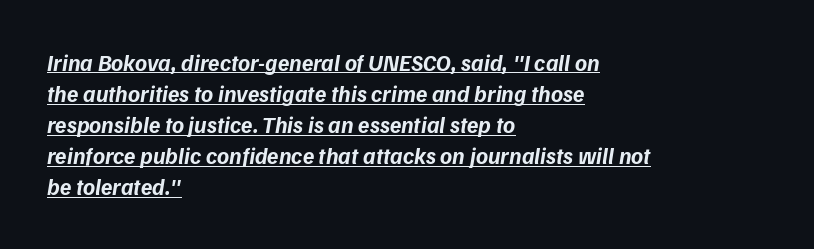
Q: Is the text bold? A: Yes.
Q: Is the text underlined? A: Yes.
Q: How is the paragraph aligned? A: Left-aligned.
Q: Is the spacing between letters normal or unusually wide? A: Normal.
Q: Is the spacing between lines tight, normal or loose? A: Normal.
